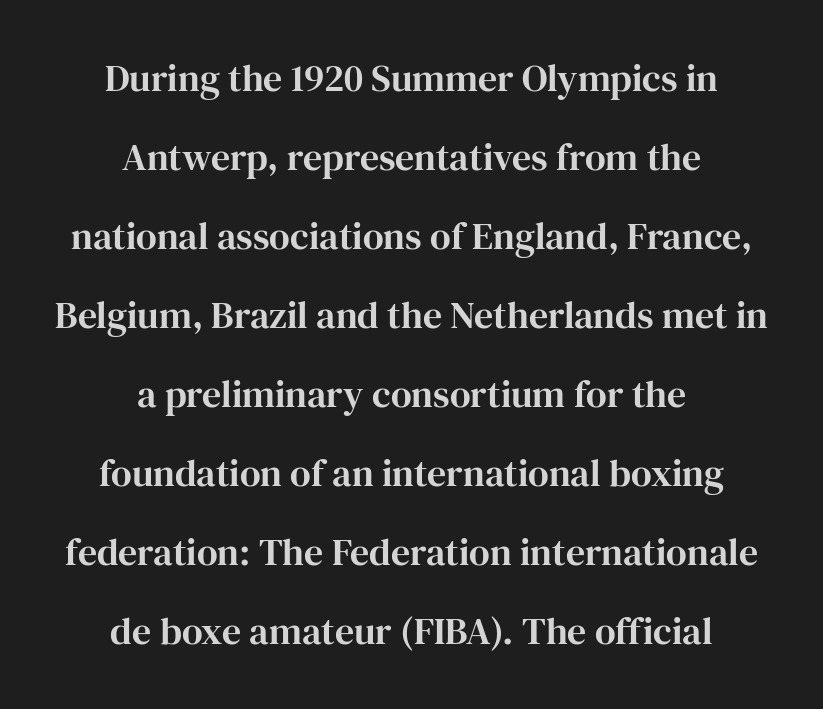
Q: Is the text italic (slanted)? A: No, it is upright.
Q: Is the typeface a serif or a sans-serif typeface? A: Serif.
Q: Is the text underlined? A: No.
Q: How is the paragraph aligned? A: Centered.
Q: Is the spacing between letters normal or unusually wide? A: Normal.
Q: Is the spacing between lines tight, normal or loose? A: Loose.
Q: Width (condensed, normal, or wide)? A: Normal.
Q: Stroke contrast? A: High.
Q: x-height? A: Medium.
Q: Monospaced? A: No.
